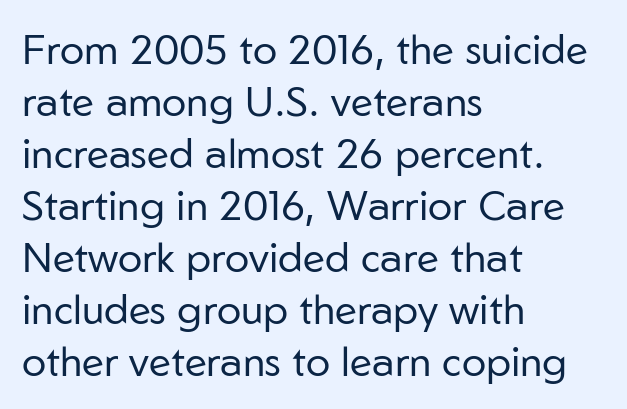
The image shows 41 px regular-weight sans-serif type, upright; set left-aligned, normal line spacing (1.27x), normal letter spacing, not underlined; low stroke contrast and a medium x-height.
